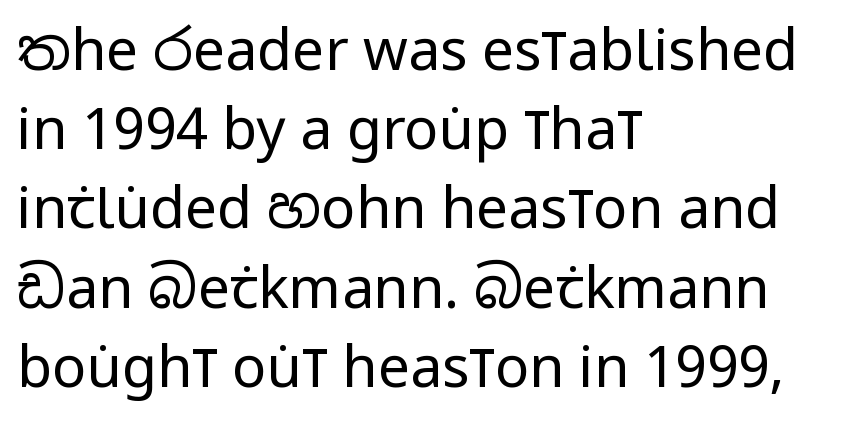
The image shows 57 px regular-weight, condensed sans-serif type, upright; set left-aligned, normal line spacing (1.39x), normal letter spacing, not underlined; low stroke contrast and a large x-height.
